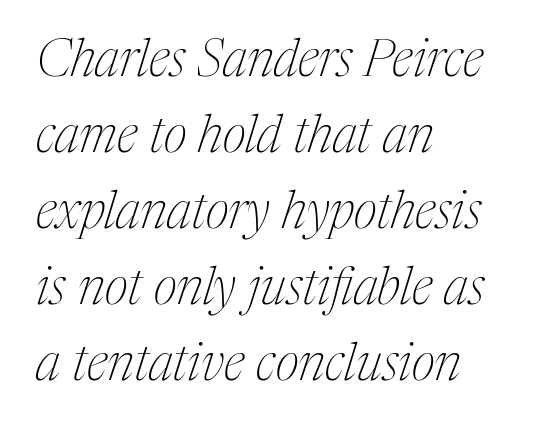
The image shows 51 px thin, condensed serif type, italic (leaning right); set left-aligned, normal line spacing (1.49x), normal letter spacing, not underlined; medium stroke contrast and a medium x-height.
